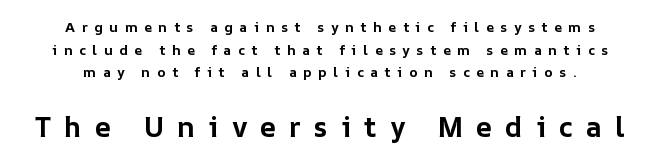
Q: Is the text bold? A: Yes.
Q: Is the text italic (slanted)? A: No, it is upright.
Q: Is the text underlined? A: No.
Q: How is the paragraph aligned? A: Centered.
Q: Is the spacing between letters normal or unusually wide? A: Unusually wide.
Q: Is the spacing between lines tight, normal or loose? A: Normal.
Q: Which block of text is set in a larger size, the first (top) or the second (bottom)? A: The second (bottom) one.
Q: Width (condensed, normal, or wide)? A: Normal.
Q: Stroke contrast? A: Low.
Q: x-height? A: Medium.
Q: Monospaced? A: No.
